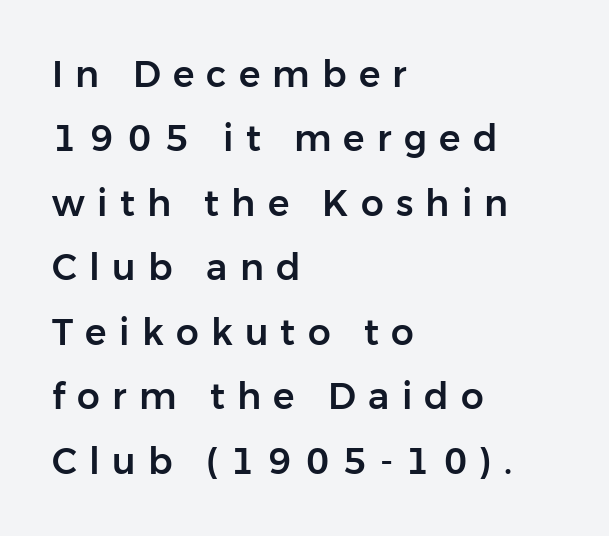
The image shows 36 px sans-serif type, upright; set left-aligned, line spacing 1.79x, unusually wide letter spacing (+0.34 em), not underlined; low stroke contrast and a medium x-height.
